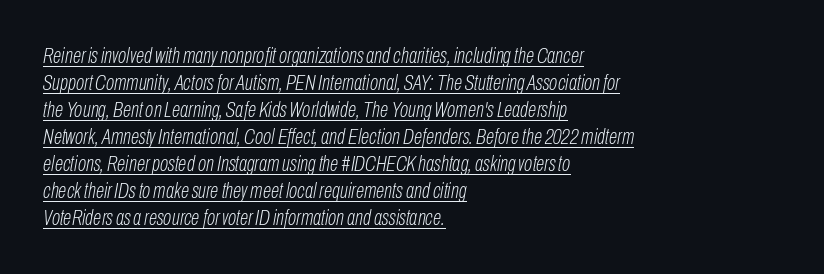
Q: Is the text bold? A: No.
Q: Is the text italic (slanted)? A: Yes, it leans right by about 10 degrees.
Q: Is the text underlined? A: Yes.
Q: How is the paragraph aligned? A: Left-aligned.
Q: Is the spacing between letters normal or unusually wide? A: Normal.
